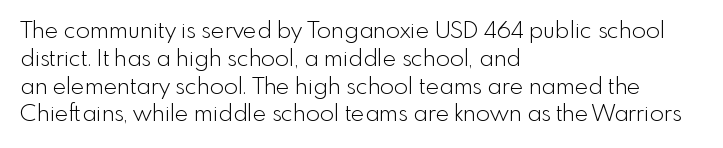
Q: Is the text bold? A: No.
Q: Is the text italic (slanted)? A: No, it is upright.
Q: Is the text underlined? A: No.
Q: How is the paragraph aligned? A: Left-aligned.
Q: Is the spacing between letters normal or unusually wide? A: Normal.
